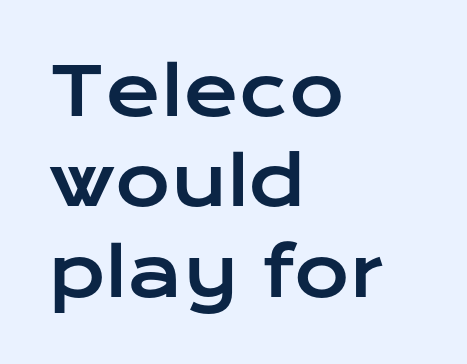
Q: Is the text italic (slanted)? A: No, it is upright.
Q: Is the typeface a serif or a sans-serif typeface? A: Sans-serif.
Q: Is the text underlined? A: No.
Q: How is the paragraph aligned? A: Left-aligned.
Q: Is the spacing between letters normal or unusually wide? A: Normal.
Q: Is the spacing between lines tight, normal or loose? A: Normal.
Q: Width (condensed, normal, or wide)? A: Wide.
Q: Stroke contrast? A: Low.
Q: x-height? A: Medium.
Q: Monospaced? A: No.
